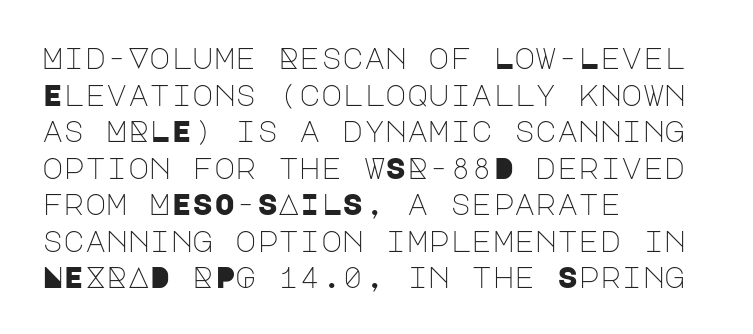
The image shows 29 px light sans-serif type, upright; set left-aligned, normal line spacing (1.26x), normal letter spacing, not underlined; low stroke contrast and a large x-height.
